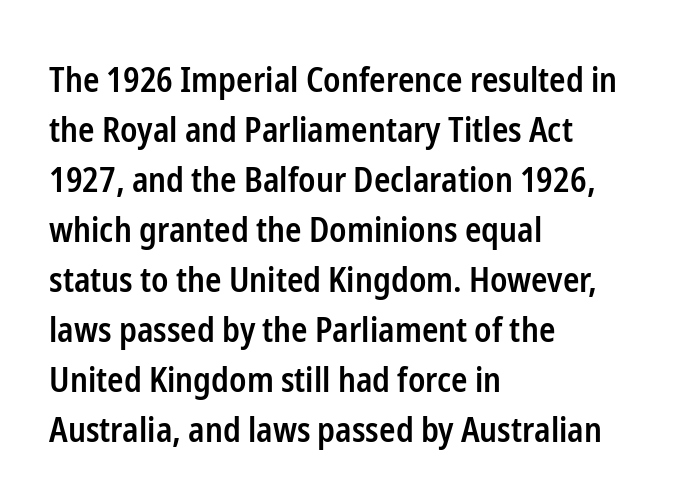
{"serif": "no", "italic": "no", "bold": "semi", "weight": "semibold", "width": "condensed", "stroke_contrast": "low", "x_height": "medium", "monospaced": "no", "underline": "no", "align": "left", "line_spacing": "normal", "line_spacing_ratio": 1.47, "letter_spacing": "normal", "letter_spacing_em": 0.0, "glyph_px": 34}
